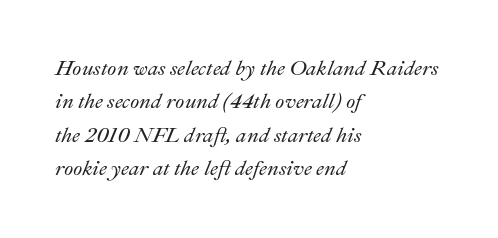
Q: Is the text italic (slanted)? A: Yes, it leans right by about 22 degrees.
Q: Is the text underlined? A: No.
Q: How is the paragraph aligned? A: Left-aligned.
Q: Is the spacing between letters normal or unusually wide? A: Normal.
Q: Is the spacing between lines tight, normal or loose? A: Normal.
